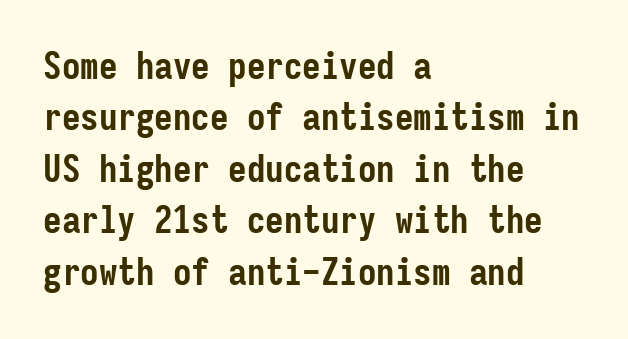
The image shows 37 px semibold, condensed sans-serif type, upright, monospaced; set left-aligned, normal line spacing (1.39x), normal letter spacing, not underlined; low stroke contrast and a medium x-height.
